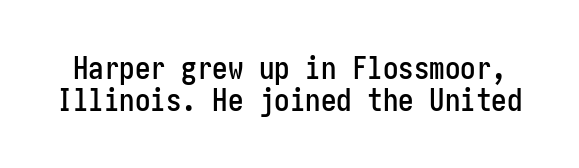
The image shows 31 px condensed sans-serif type, upright; set tight line spacing (1.03x), normal letter spacing, not underlined; low stroke contrast and a medium x-height.
